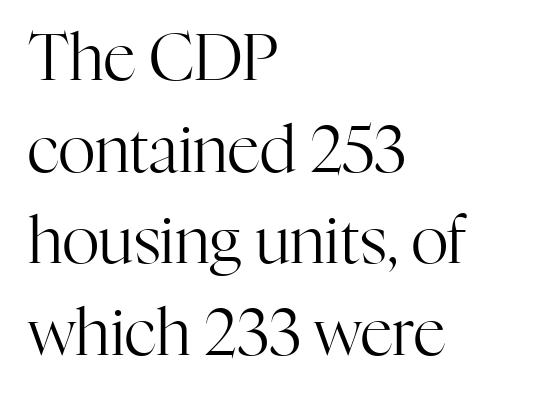
{"serif": "yes", "italic": "no", "bold": "no", "weight": "regular", "width": "normal", "stroke_contrast": "high", "x_height": "medium", "monospaced": "no", "underline": "no", "align": "left", "line_spacing": "normal", "line_spacing_ratio": 1.43, "letter_spacing": "normal", "letter_spacing_em": 0.0, "glyph_px": 64}
